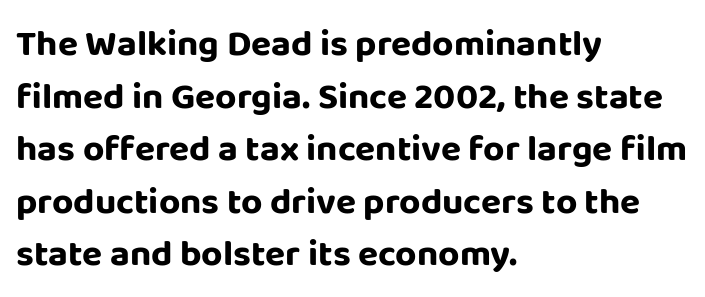
{"serif": "no", "italic": "no", "bold": "yes", "weight": "bold", "width": "normal", "stroke_contrast": "low", "x_height": "large", "monospaced": "no", "underline": "no", "align": "left", "line_spacing": "normal", "line_spacing_ratio": 1.42, "letter_spacing": "normal", "letter_spacing_em": 0.0, "glyph_px": 37}
